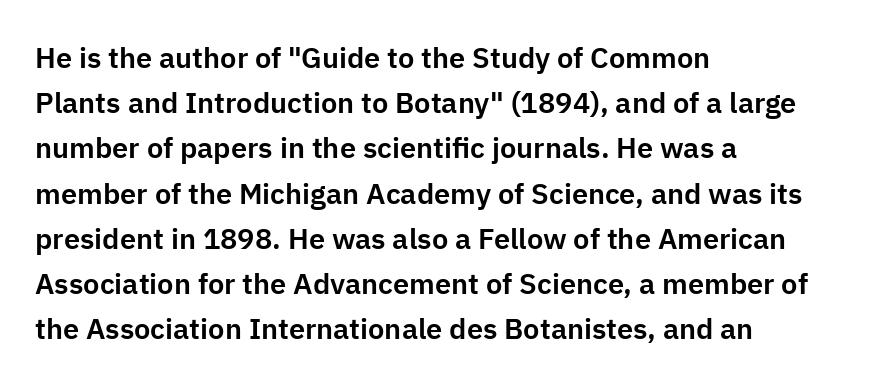
The image shows 29 px sans-serif type, upright; set left-aligned, normal line spacing (1.56x), normal letter spacing, not underlined; low stroke contrast and a medium x-height.
